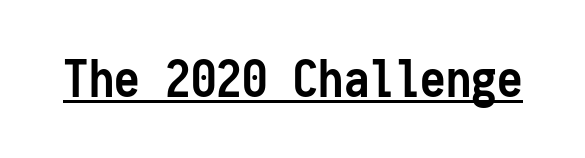
{"serif": "no", "italic": "no", "bold": "yes", "weight": "semibold", "width": "condensed", "stroke_contrast": "low", "x_height": "medium", "monospaced": "yes", "underline": "yes", "letter_spacing": "normal", "letter_spacing_em": 0.0, "glyph_px": 51}
